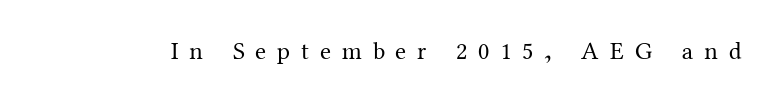
The image shows 25 px text type, upright; set unusually wide letter spacing (+0.44 em), not underlined.
